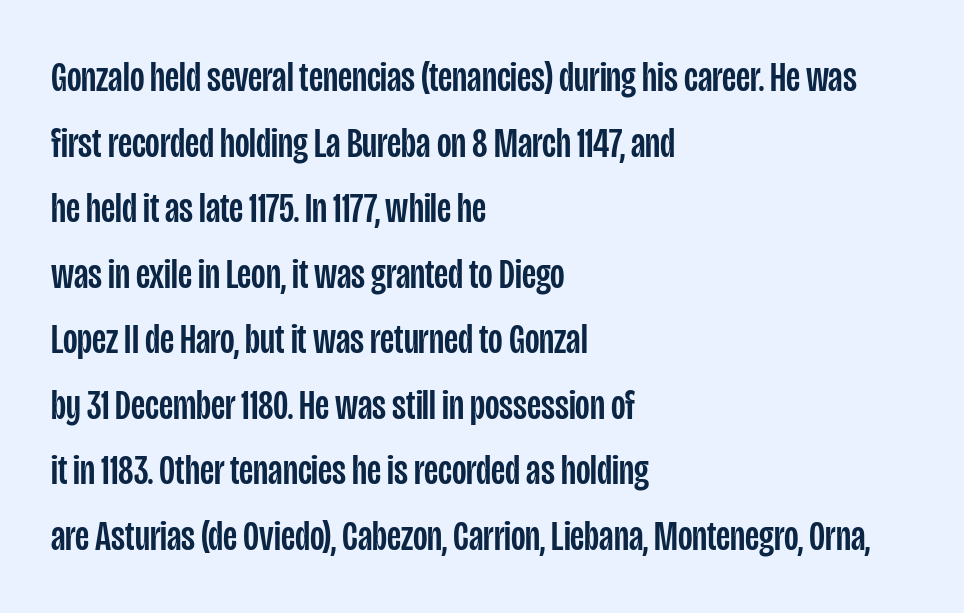
{"serif": "no", "italic": "no", "width": "condensed", "stroke_contrast": "low", "x_height": "large", "monospaced": "no", "underline": "no", "align": "left", "line_spacing": "normal", "line_spacing_ratio": 1.56, "letter_spacing": "normal", "letter_spacing_em": 0.0, "glyph_px": 42}
